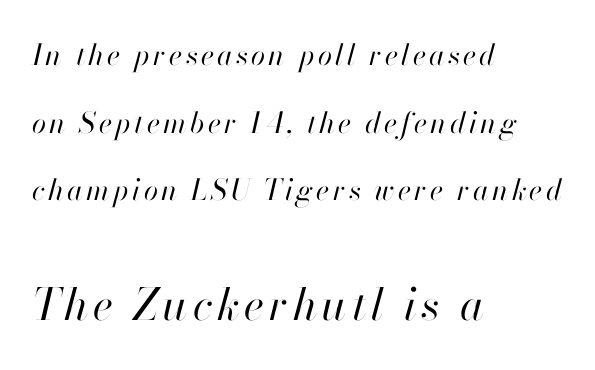
The image shows 44 px regular-weight type, italic (leaning right); set left-aligned, loose line spacing (2.33x), not underlined; the second (bottom) block is 1.52x larger; high stroke contrast and a small x-height.
